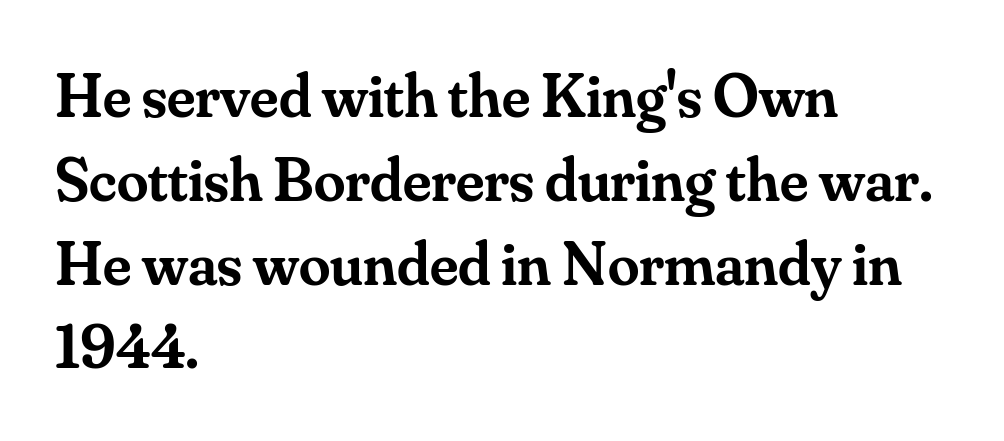
The image shows 63 px semibold serif type, upright; set left-aligned, normal line spacing (1.33x), normal letter spacing, not underlined; medium stroke contrast and a small x-height.
